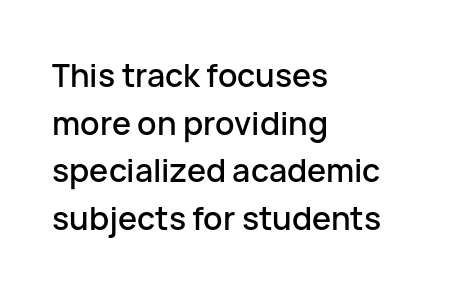
Ascenders rise straight up at ninety degrees. Horizontally, the lines are justified to the leading edge only. Interline gaps are of average width in this sample. Rule under the text: the space is simply empty. Nothing sits at the stroke ends, so this counts as sans-serif.
